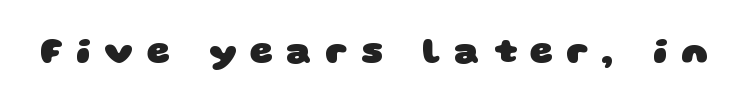
The image shows 36 px heavy, wide sans-serif type; set unusually wide letter spacing (+0.37 em), not underlined; low stroke contrast and a large x-height.
